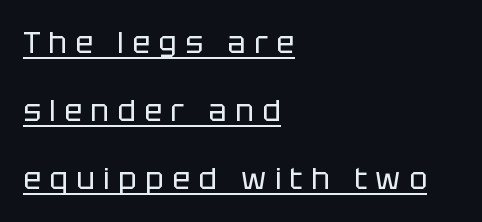
The image shows 30 px regular-weight sans-serif type, upright; set left-aligned, loose line spacing (2.27x), unusually wide letter spacing (+0.28 em), underlined; low stroke contrast and a large x-height.
